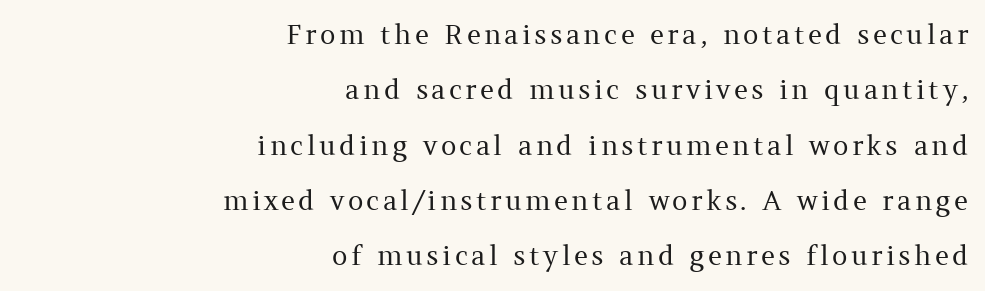
A student would call this right alignment; a typographer would say flush right, rag left. Italic: no, the glyphs are upright roman. Weight: regular or lighter. This block would shrink considerably if given ordinary leading; it's expanded now.
